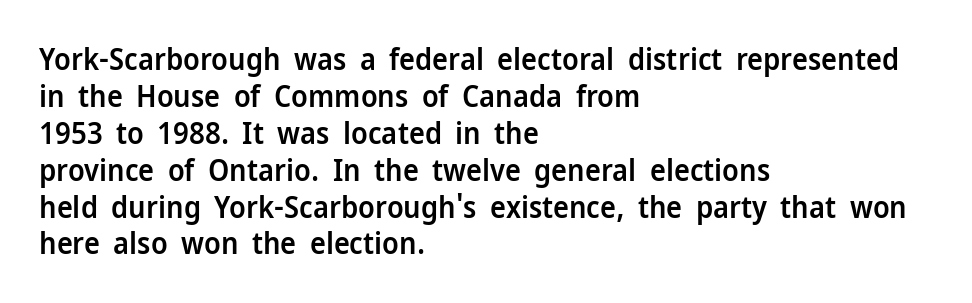
{"serif": "no", "italic": "no", "bold": "semi", "weight": "semibold", "width": "normal", "stroke_contrast": "low", "x_height": "medium", "monospaced": "no", "underline": "no", "align": "left", "line_spacing_ratio": 1.23, "letter_spacing": "normal", "letter_spacing_em": 0.0, "glyph_px": 30}
